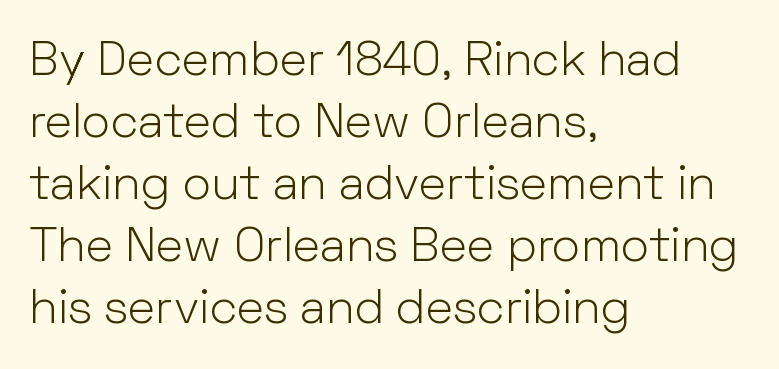
{"serif": "no", "italic": "no", "bold": "no", "weight": "light", "width": "normal", "stroke_contrast": "low", "x_height": "medium", "monospaced": "no", "underline": "no", "align": "left", "line_spacing": "normal", "line_spacing_ratio": 1.29, "letter_spacing": "normal", "letter_spacing_em": 0.0, "glyph_px": 48}
